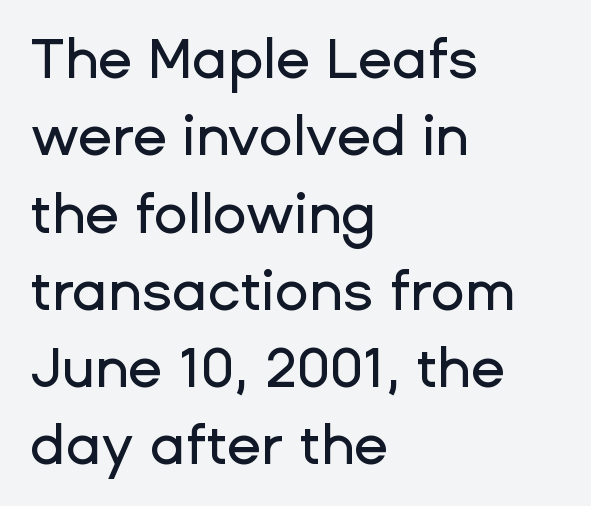
{"serif": "no", "italic": "no", "width": "normal", "stroke_contrast": "low", "x_height": "medium", "monospaced": "no", "underline": "no", "align": "left", "line_spacing": "normal", "line_spacing_ratio": 1.38, "letter_spacing": "normal", "letter_spacing_em": 0.0, "glyph_px": 56}
